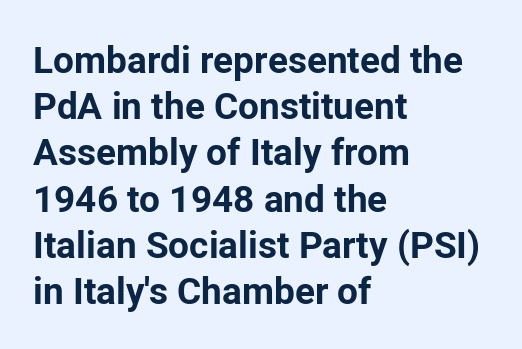
Q: Is the text bold? A: Yes.
Q: Is the text italic (slanted)? A: No, it is upright.
Q: Is the typeface a serif or a sans-serif typeface? A: Sans-serif.
Q: Is the text underlined? A: No.
Q: How is the paragraph aligned? A: Left-aligned.
Q: Is the spacing between letters normal or unusually wide? A: Normal.
Q: Is the spacing between lines tight, normal or loose? A: Normal.
Q: Width (condensed, normal, or wide)? A: Normal.
Q: Stroke contrast? A: Low.
Q: x-height? A: Medium.
Q: Monospaced? A: No.
